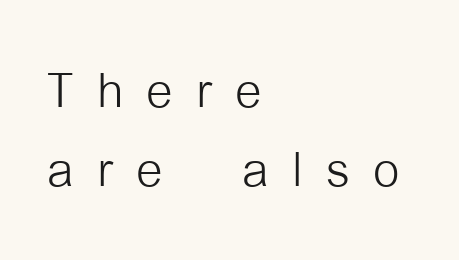
One-word summary of the alignment: left. The passage shown is typeset with a sans-serif family. Do the characters align in a grid? No, the font is proportional. The letterforms sit at book weight or below.
